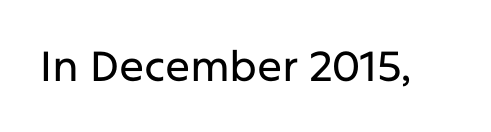
Q: Is the text italic (slanted)? A: No, it is upright.
Q: Is the typeface a serif or a sans-serif typeface? A: Sans-serif.
Q: Is the text underlined? A: No.
Q: Is the spacing between letters normal or unusually wide? A: Normal.
Q: Width (condensed, normal, or wide)? A: Normal.
Q: Stroke contrast? A: Low.
Q: x-height? A: Medium.
Q: Monospaced? A: No.
